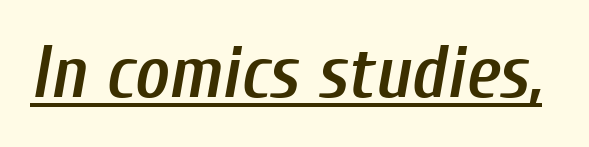
The image shows 74 px semibold, condensed type, italic (leaning right); set normal letter spacing, underlined; low stroke contrast and a medium x-height.
